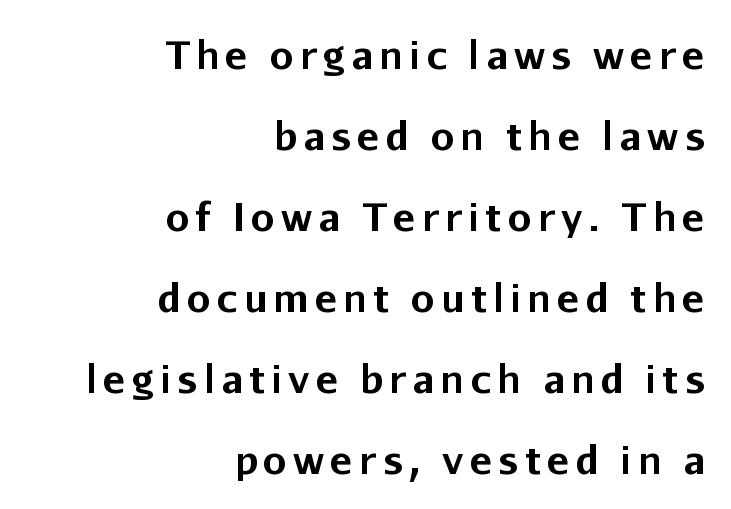
{"serif": "no", "italic": "no", "bold": "yes", "weight": "bold", "width": "normal", "stroke_contrast": "low", "x_height": "medium", "monospaced": "no", "underline": "no", "align": "right", "line_spacing": "loose", "line_spacing_ratio": 2.13, "glyph_px": 38}
